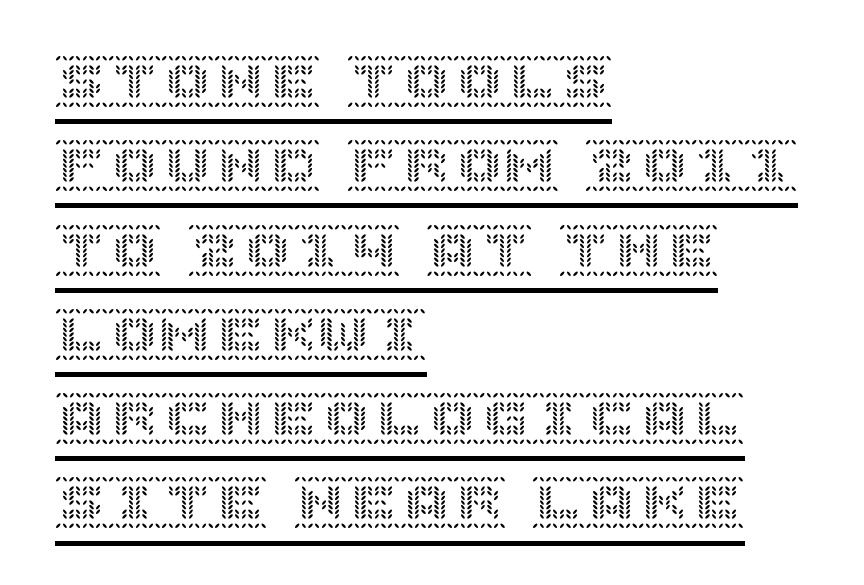
Q: Is the text italic (slanted)? A: No, it is upright.
Q: Is the text underlined? A: Yes.
Q: How is the paragraph aligned? A: Left-aligned.
Q: Is the spacing between letters normal or unusually wide? A: Normal.
Q: Is the spacing between lines tight, normal or loose? A: Normal.
Q: Width (condensed, normal, or wide)? A: Normal.
Q: x-height? A: Large.
